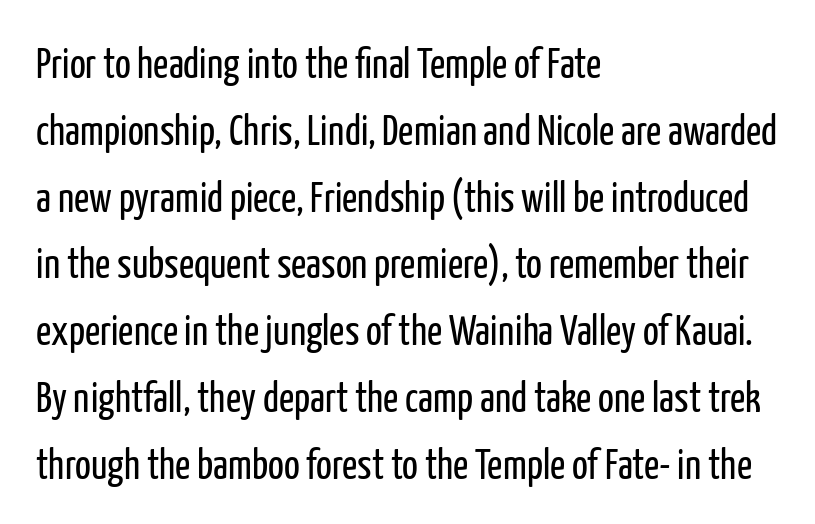
{"serif": "no", "italic": "no", "bold": "no", "weight": "regular", "width": "condensed", "stroke_contrast": "low", "x_height": "medium", "monospaced": "no", "underline": "no", "align": "left", "line_spacing": "normal", "line_spacing_ratio": 1.59, "letter_spacing": "normal", "letter_spacing_em": 0.0, "glyph_px": 42}
